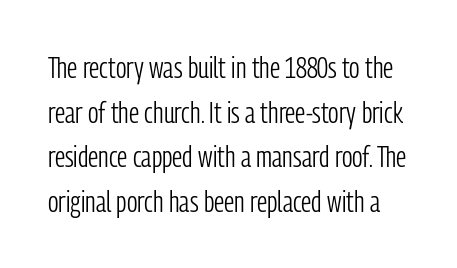
The image shows 30 px light, condensed sans-serif type, upright; set normal line spacing (1.49x), normal letter spacing, not underlined; low stroke contrast and a medium x-height.
